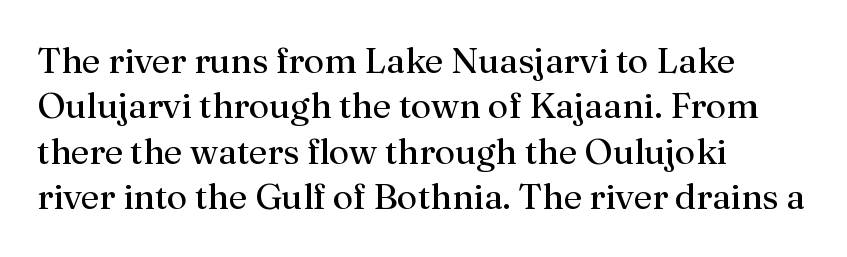
The image shows 36 px regular-weight serif type, upright; set left-aligned, normal line spacing (1.26x), normal letter spacing, not underlined; medium stroke contrast and a medium x-height.
